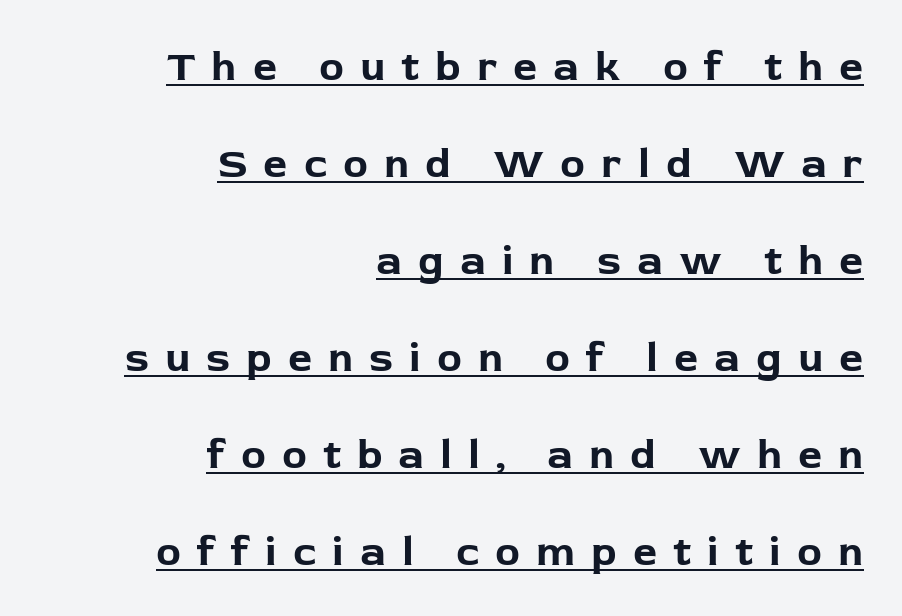
Q: Is the text bold? A: Yes.
Q: Is the text italic (slanted)? A: No, it is upright.
Q: Is the typeface a serif or a sans-serif typeface? A: Sans-serif.
Q: Is the text underlined? A: Yes.
Q: How is the paragraph aligned? A: Right-aligned.
Q: Is the spacing between letters normal or unusually wide? A: Unusually wide.
Q: Is the spacing between lines tight, normal or loose? A: Loose.
Q: Width (condensed, normal, or wide)? A: Normal.
Q: Stroke contrast? A: Low.
Q: x-height? A: Medium.
Q: Monospaced? A: No.
